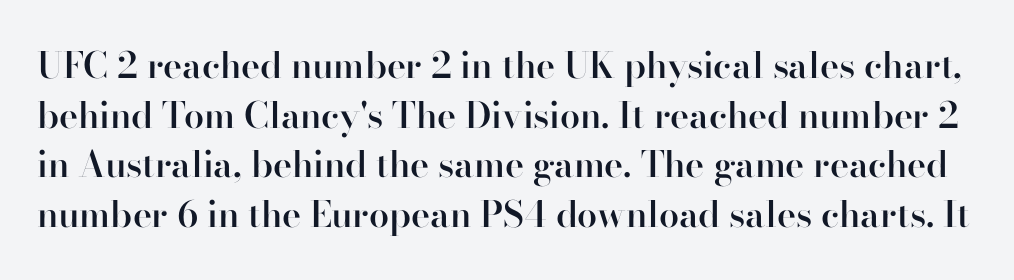
The image shows 36 px semibold serif type, upright; set normal line spacing (1.38x), normal letter spacing, not underlined; high stroke contrast and a small x-height.
